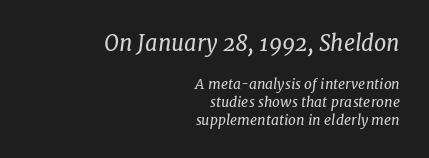
Q: Is the text bold? A: No.
Q: Is the text italic (slanted)? A: Yes, it leans right by about 7 degrees.
Q: Is the text underlined? A: No.
Q: How is the paragraph aligned? A: Right-aligned.
Q: Is the spacing between letters normal or unusually wide? A: Normal.
Q: Is the spacing between lines tight, normal or loose? A: Normal.
Q: Which block of text is set in a larger size, the first (top) or the second (bottom)? A: The first (top) one.
